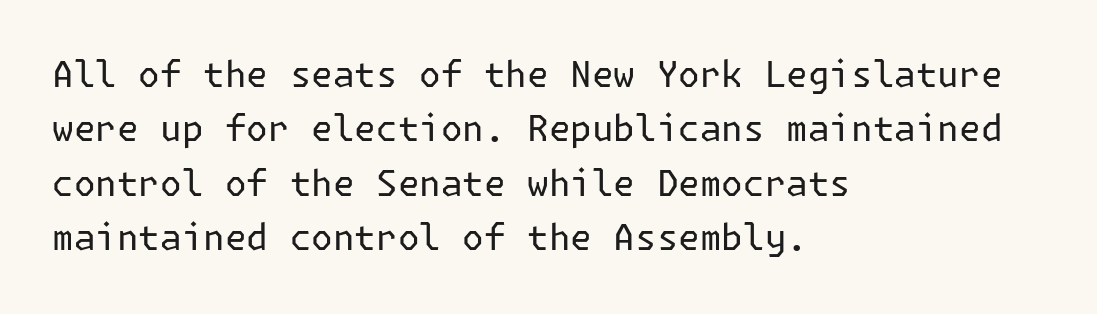
The image shows 36 px regular-weight sans-serif type, upright; set left-aligned, normal line spacing (1.51x), normal letter spacing, not underlined; low stroke contrast and a medium x-height.
